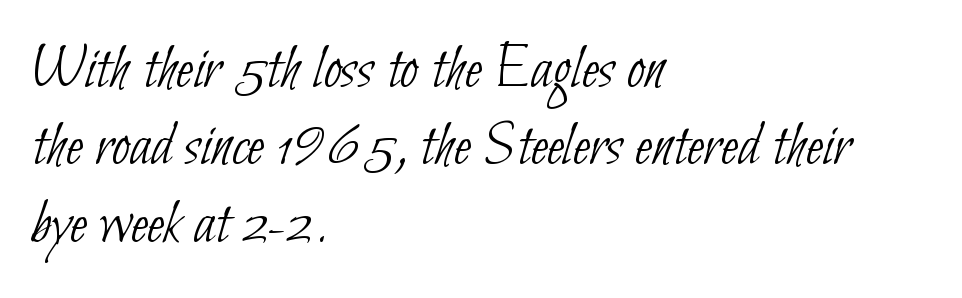
Character widths vary here, with narrow letters taking less room than wide ones. No feet cap the strokes, marking this as sans-serif type. Caption: face not bold, strokes unweighted. The rendering anchors every line to the left-hand side. Check under the words: just untouched page. Characters follow at the spacing the type designer built in.
